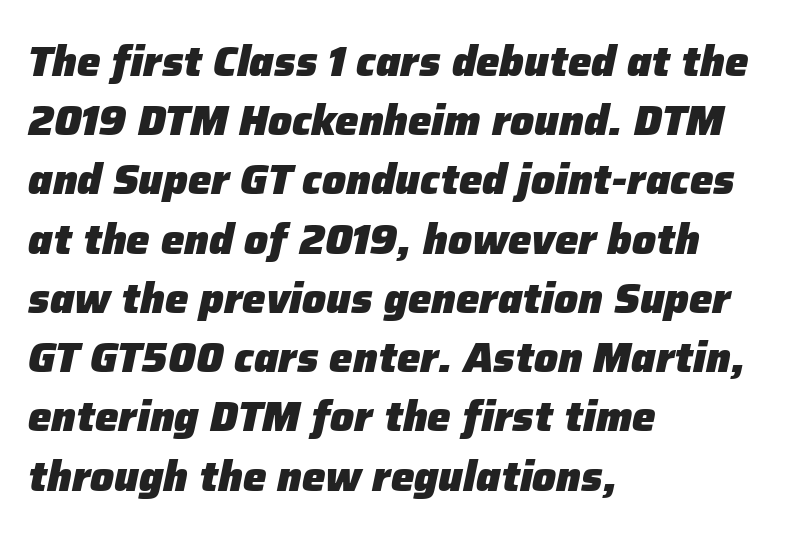
The image shows 42 px heavy type, italic (leaning right); set left-aligned, normal line spacing (1.41x), normal letter spacing, not underlined; low stroke contrast and a medium x-height.
